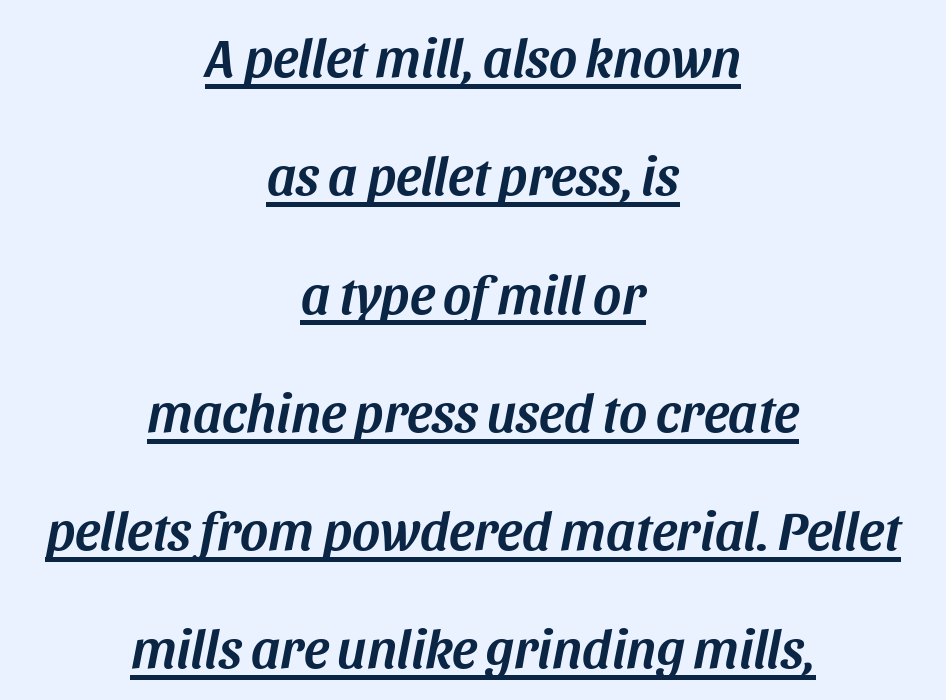
{"italic": "yes", "lean": "right", "slant_degrees": 11, "width": "normal", "stroke_contrast": "medium", "x_height": "large", "monospaced": "no", "underline": "yes", "align": "center", "line_spacing": "loose", "line_spacing_ratio": 2.19, "letter_spacing": "normal", "letter_spacing_em": 0.0, "glyph_px": 54}
